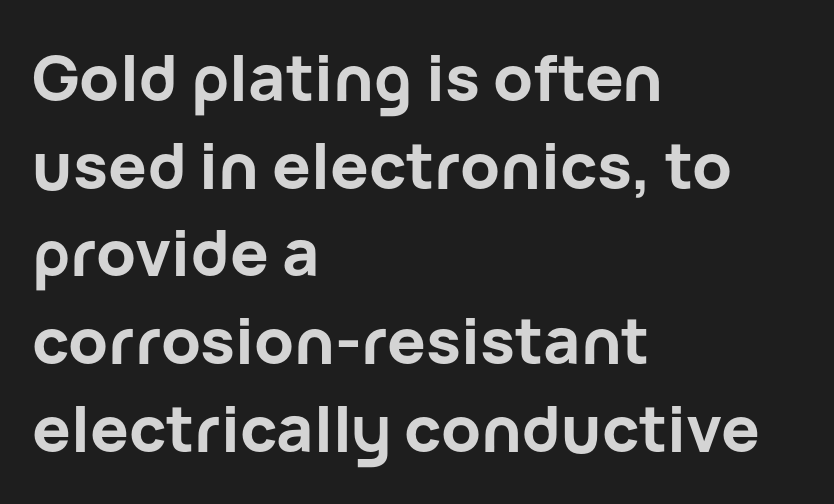
{"serif": "no", "italic": "no", "bold": "yes", "weight": "bold", "width": "normal", "stroke_contrast": "low", "x_height": "medium", "monospaced": "no", "underline": "no", "align": "left", "line_spacing": "normal", "line_spacing_ratio": 1.37, "letter_spacing": "normal", "letter_spacing_em": 0.0, "glyph_px": 64}
